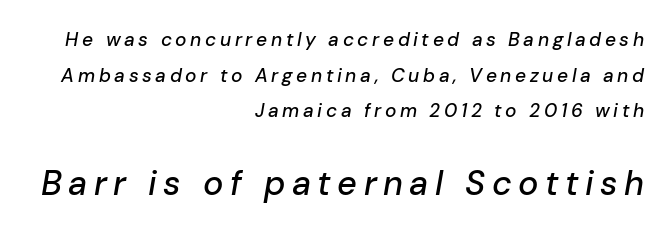
There's an unmistakable incline to the writing here. The words here are not underlined. Caption: upper text group reduced, lower text group enlarged. Line endings align vertically; line beginnings do not.
